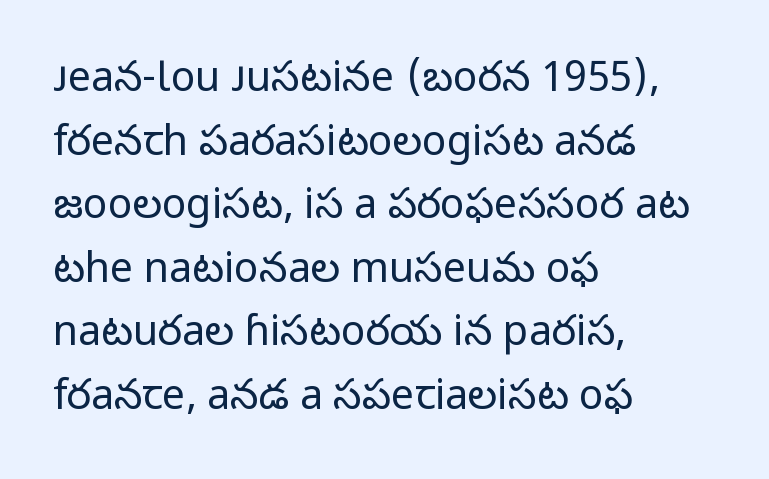
{"serif": "no", "italic": "no", "bold": "no", "weight": "regular", "width": "normal", "stroke_contrast": "low", "x_height": "medium", "monospaced": "no", "underline": "no", "align": "left", "line_spacing": "normal", "line_spacing_ratio": 1.55, "letter_spacing": "normal", "letter_spacing_em": 0.0, "glyph_px": 41}
